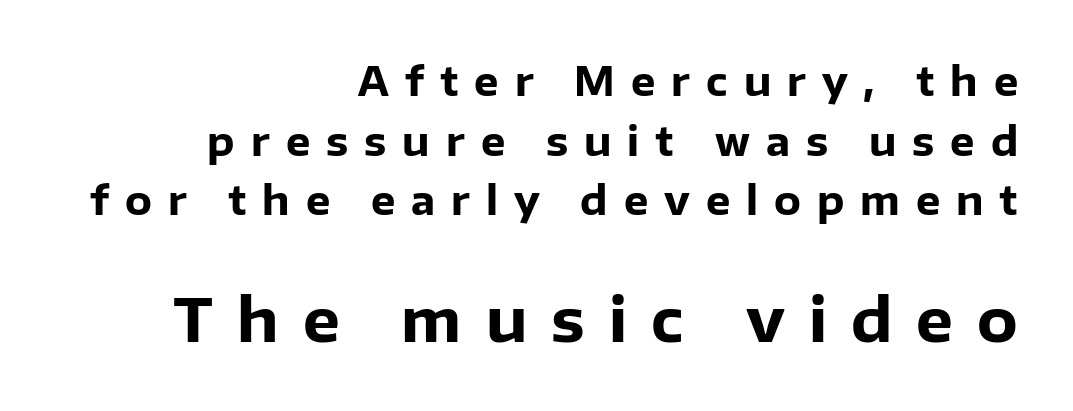
The leading is moderate, giving the passage an even texture. This sample uses an upright cut, with every glyph sitting square on the baseline. Observe the absence of serifs on each vertical stroke in this sample. Chunky letters — that's bold for sure.
